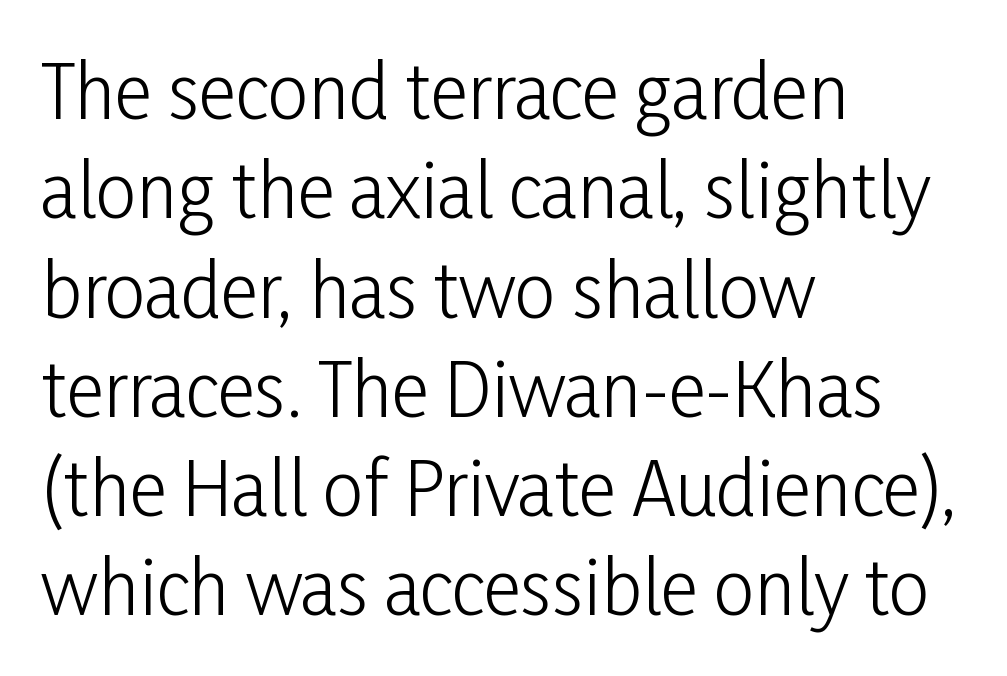
What stands out about the letter spacing? Nothing — it is the standard amount. Note: no serifs on the glyphs. Note the varied advance widths — an 'i' is clearly narrower than an 'm'. The lines are quadded left. The letters look calm and open, with moderate or lighter stems. Unlike italic type, these characters show no tilt at all.
